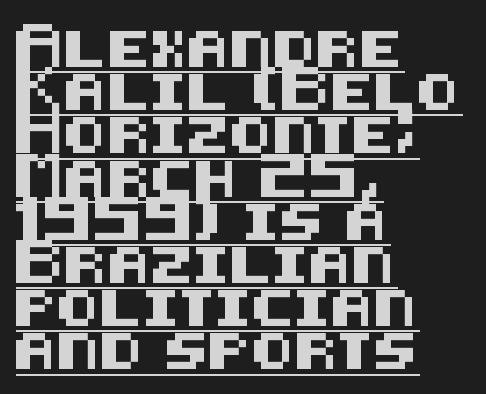
Q: Is the text italic (slanted)? A: No, it is upright.
Q: Is the typeface a serif or a sans-serif typeface? A: Sans-serif.
Q: Is the text underlined? A: Yes.
Q: How is the paragraph aligned? A: Left-aligned.
Q: Is the spacing between letters normal or unusually wide? A: Normal.
Q: Width (condensed, normal, or wide)? A: Normal.
Q: Stroke contrast? A: Medium.
Q: x-height? A: Large.
